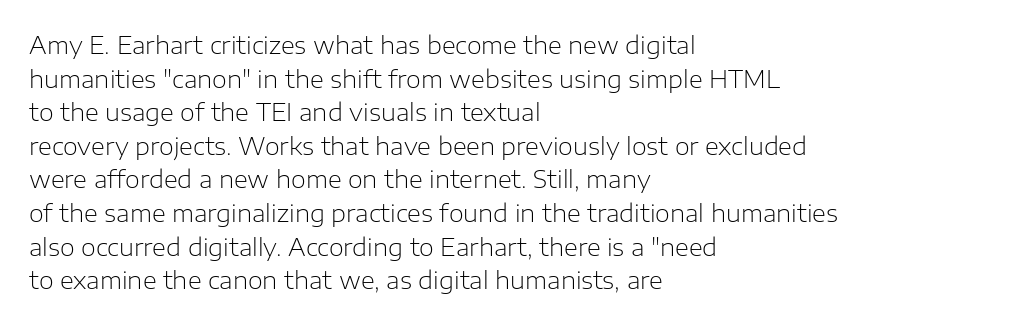
Q: Is the text bold? A: No.
Q: Is the text italic (slanted)? A: No, it is upright.
Q: Is the text underlined? A: No.
Q: How is the paragraph aligned? A: Left-aligned.
Q: Is the spacing between letters normal or unusually wide? A: Normal.
Q: Is the spacing between lines tight, normal or loose? A: Normal.
